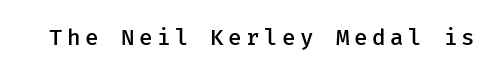
The image shows 22 px text type, upright; set unusually wide letter spacing (+0.2 em), not underlined.
